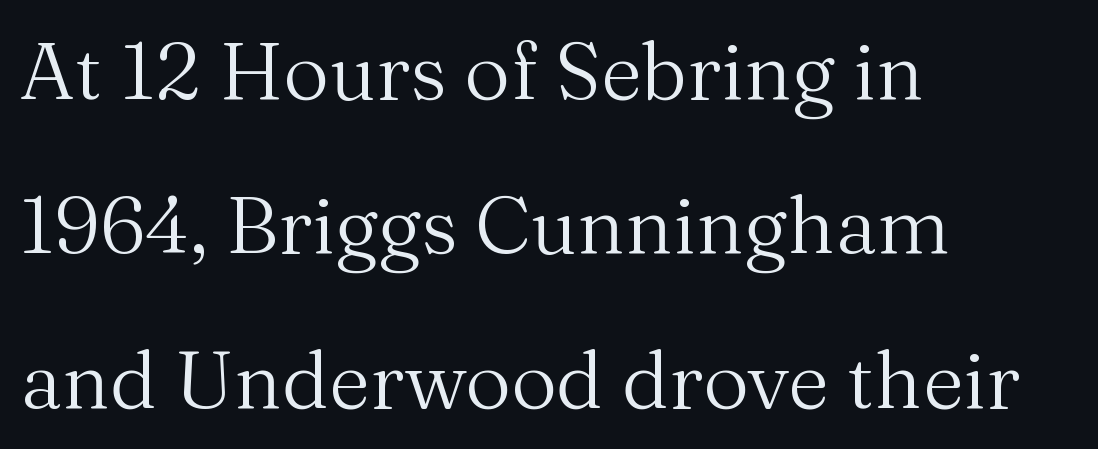
Q: Is the text bold? A: No.
Q: Is the text italic (slanted)? A: No, it is upright.
Q: Is the typeface a serif or a sans-serif typeface? A: Serif.
Q: Is the text underlined? A: No.
Q: How is the paragraph aligned? A: Left-aligned.
Q: Is the spacing between letters normal or unusually wide? A: Normal.
Q: Is the spacing between lines tight, normal or loose? A: Loose.
Q: Width (condensed, normal, or wide)? A: Normal.
Q: Stroke contrast? A: Medium.
Q: x-height? A: Medium.
Q: Monospaced? A: No.
